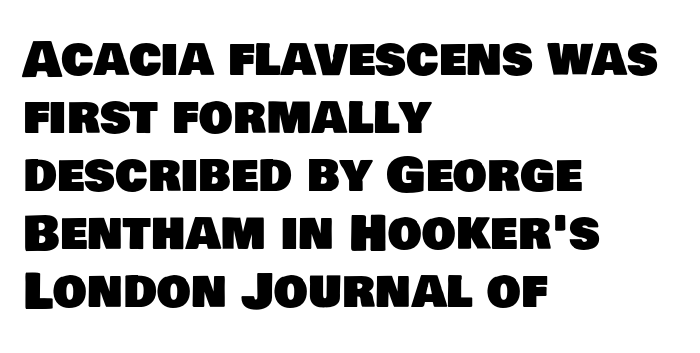
Q: Is the typeface a serif or a sans-serif typeface? A: Sans-serif.
Q: Is the text underlined? A: No.
Q: How is the paragraph aligned? A: Left-aligned.
Q: Is the spacing between letters normal or unusually wide? A: Normal.
Q: Width (condensed, normal, or wide)? A: Normal.
Q: Stroke contrast? A: Low.
Q: x-height? A: Large.
Q: Monospaced? A: No.
